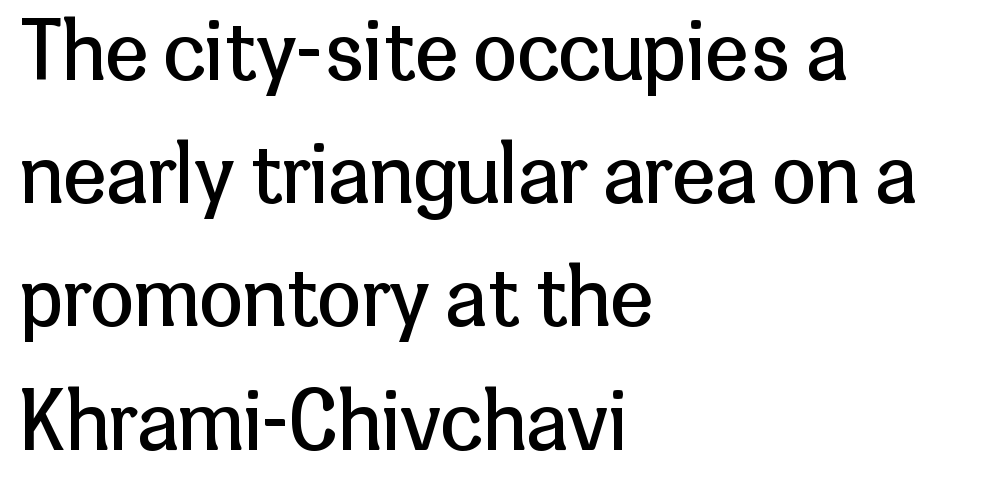
Bare-footed words on every line. Reading down the column, the eye jumps a familiar distance to each next line. Stems and bowls with no extra thickness — not bold. The axis of the letterforms is exactly vertical.
